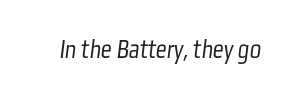
The image shows 27 px text type; set normal letter spacing, not underlined.
